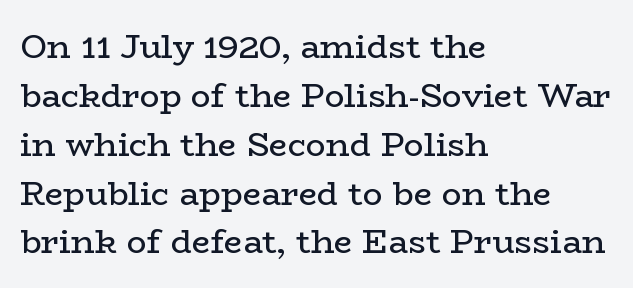
How are the letters spaced? Ordinarily, with no added tracking. A typesetter would call this proportional, since set widths differ per character. The characters display serif detailing at their extremities. The letters stand straight up with perfectly vertical stems.
